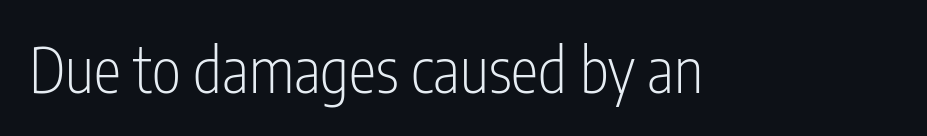
Characters remain perfectly vertical along every line. Caption: face not bold, strokes unweighted. Descender tails drop into unmarked territory. Students, note that the glyphs here touch the page at normal intervals. Each letter keeps its own natural width here, so spacing adapts to shape. Typographically, this falls in the sans-serif category.
